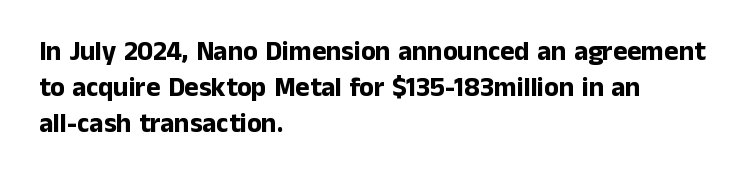
{"italic": "no", "bold": "yes", "underline": "no", "align": "left", "line_spacing": "normal", "line_spacing_ratio": 1.34, "letter_spacing": "normal", "letter_spacing_em": 0.0, "glyph_px": 27}
